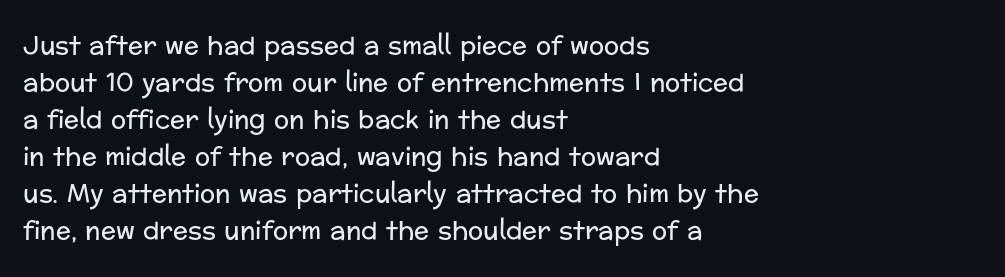
A typesetter would call this leading conventional body-copy spacing. Descender tails drop into unmarked territory. Visually the block forms a straight wall on the left and a jagged coastline on the right. Do the letters lean? They stand straight.
